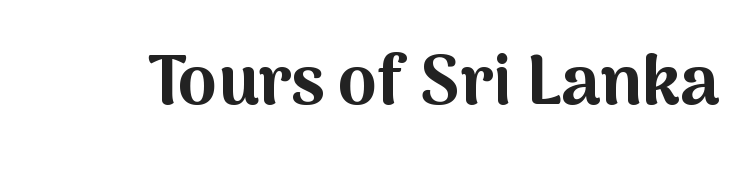
In terms of letterspacing, this is plain default setting. Style check: upright. The space directly below the letters is spotless. Varying glyph widths throughout — classic text-font behaviour. This sample uses a sans-serif face.
